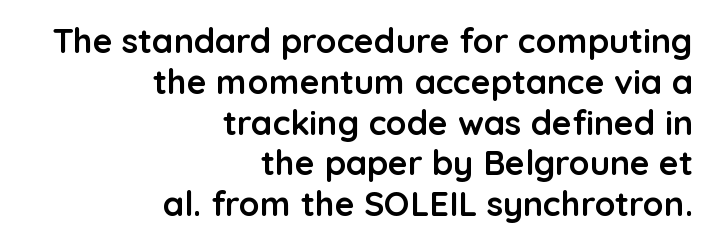
Q: Is the text bold? A: Yes.
Q: Is the text italic (slanted)? A: No, it is upright.
Q: Is the typeface a serif or a sans-serif typeface? A: Sans-serif.
Q: Is the text underlined? A: No.
Q: How is the paragraph aligned? A: Right-aligned.
Q: Is the spacing between letters normal or unusually wide? A: Normal.
Q: Width (condensed, normal, or wide)? A: Normal.
Q: Stroke contrast? A: Low.
Q: x-height? A: Medium.
Q: Monospaced? A: No.
